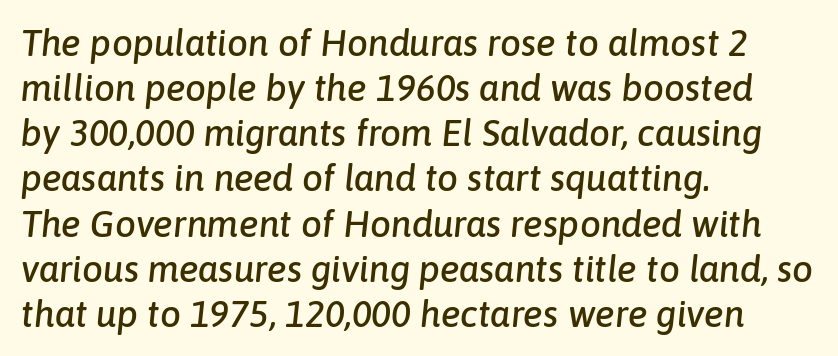
Q: Is the text italic (slanted)? A: Yes, it leans right by about 6 degrees.
Q: Is the text underlined? A: No.
Q: How is the paragraph aligned? A: Left-aligned.
Q: Is the spacing between letters normal or unusually wide? A: Normal.
Q: Width (condensed, normal, or wide)? A: Normal.
Q: Stroke contrast? A: Low.
Q: x-height? A: Medium.
Q: Monospaced? A: No.
